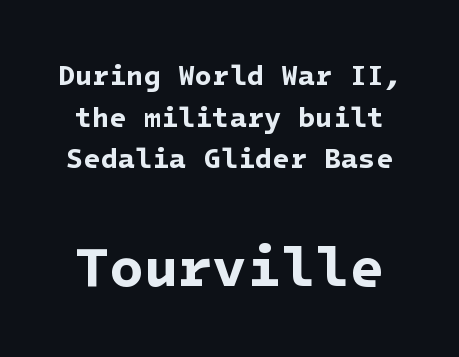
Q: Is the text bold? A: Yes.
Q: Is the typeface a serif or a sans-serif typeface? A: Sans-serif.
Q: Is the text underlined? A: No.
Q: Is the spacing between letters normal or unusually wide? A: Normal.
Q: Is the spacing between lines tight, normal or loose? A: Normal.
Q: Which block of text is set in a larger size, the first (top) or the second (bottom)? A: The second (bottom) one.
Q: Width (condensed, normal, or wide)? A: Normal.
Q: Stroke contrast? A: Low.
Q: x-height? A: Medium.
